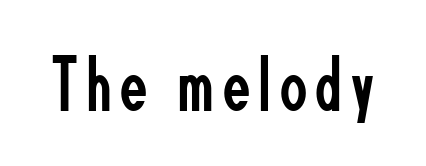
The typesetting does not lean heavy: it is not bold. Looks like regular typesetting: each glyph gets only the width it needs. A clean baseline with only descenders dipping below it. The letters stand upright; this is a roman face.
